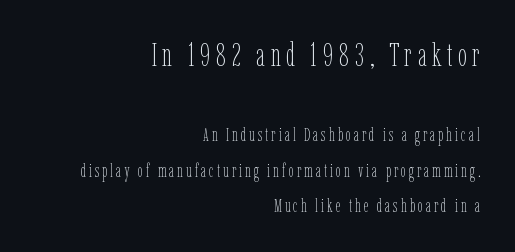
The image shows 32 px thin, condensed type, upright; set right-aligned, loose line spacing (1.96x), not underlined; the first (top) block is 1.78x larger; low stroke contrast and a medium x-height.
